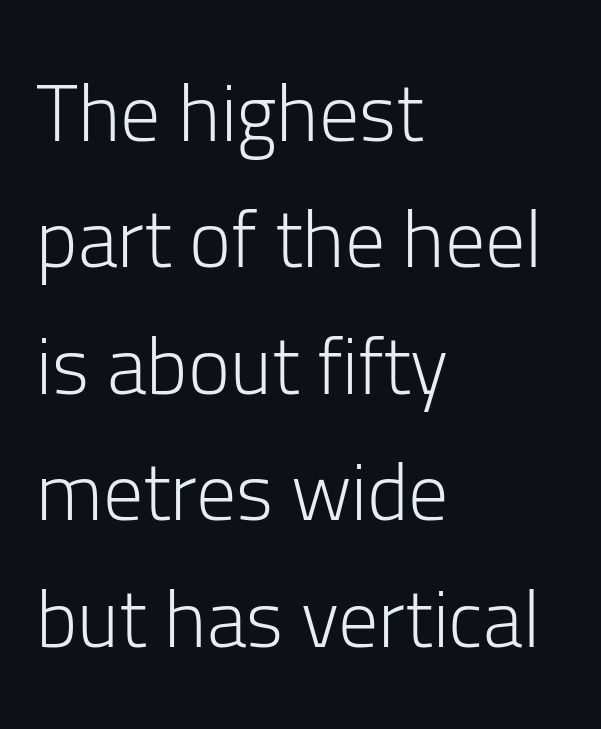
Line spacing here is normal. Is there any slant? The stems are plumb. Descender tails drop into unmarked territory. Short note: letters normally spaced.
